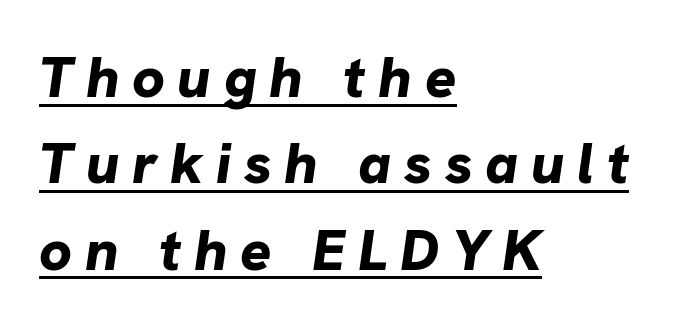
Q: Is the text bold? A: Yes.
Q: Is the text italic (slanted)? A: Yes, it leans right by about 8 degrees.
Q: Is the text underlined? A: Yes.
Q: How is the paragraph aligned? A: Left-aligned.
Q: Is the spacing between letters normal or unusually wide? A: Unusually wide.
Q: Is the spacing between lines tight, normal or loose? A: Normal.
Q: Width (condensed, normal, or wide)? A: Normal.
Q: Stroke contrast? A: Low.
Q: x-height? A: Medium.
Q: Monospaced? A: No.
